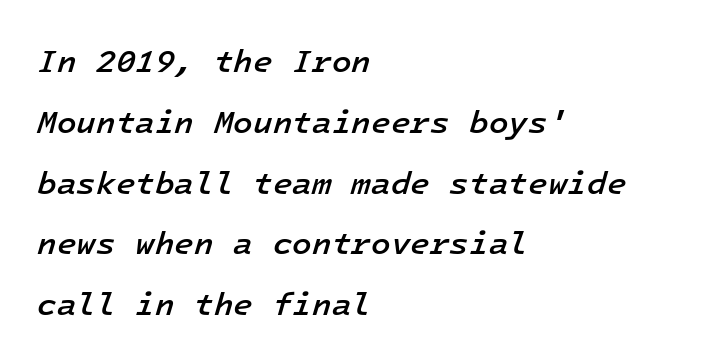
Each glyph is drawn with semibold strokes, heavier than normal yet not fully bold. Casual observation: everything's shoved over to the left. Each row of text sits above clean, open space. Looks like terminal output: every glyph gets an equal slot. How would I describe the line gaps? Wide and relaxed.
